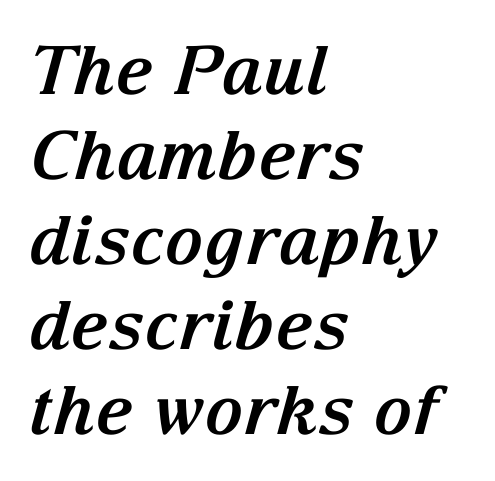
{"serif": "yes", "italic": "yes", "lean": "right", "slant_degrees": 15, "bold": "yes", "weight": "bold", "width": "normal", "stroke_contrast": "medium", "x_height": "medium", "monospaced": "no", "underline": "no", "align": "left", "line_spacing": "normal", "line_spacing_ratio": 1.27, "letter_spacing": "normal", "letter_spacing_em": 0.0, "glyph_px": 67}
